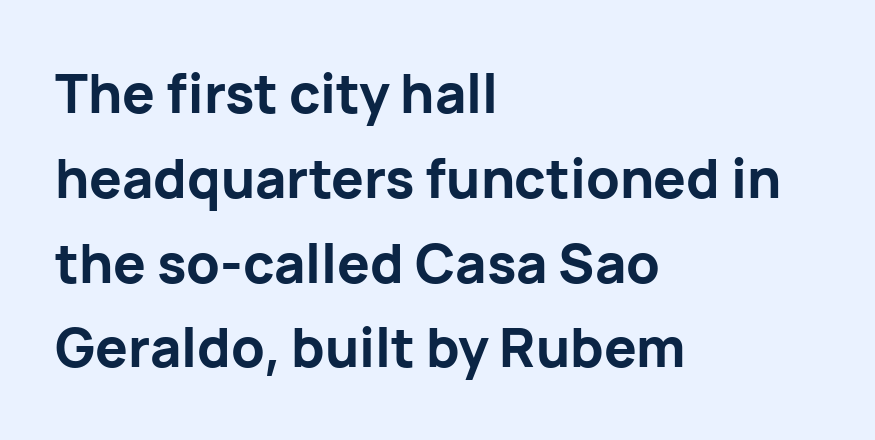
The image shows 54 px bold sans-serif type, upright; set left-aligned, normal line spacing (1.57x), normal letter spacing, not underlined; low stroke contrast and a medium x-height.
